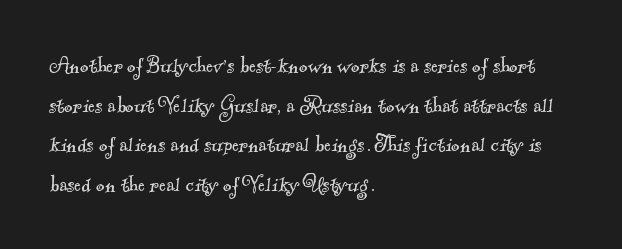
{"bold": "no", "underline": "no", "align": "left", "line_spacing": "normal", "line_spacing_ratio": 1.52, "letter_spacing": "normal", "letter_spacing_em": 0.0, "glyph_px": 26}
